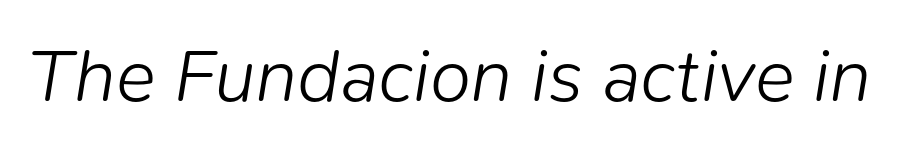
You can tell it's italic because the verticals aren't actually vertical. Think standard paragraph weight, or any step lighter than that. Here the designer chose a conventional face with non-uniform glyph widths. Descenders hang freely into open space. The gaps between neighbouring characters are ordinary and unremarkable.
